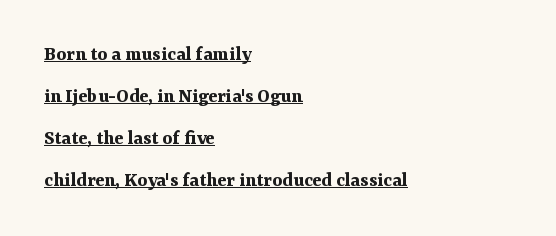
Q: Is the text bold? A: Yes.
Q: Is the text italic (slanted)? A: No, it is upright.
Q: Is the text underlined? A: Yes.
Q: How is the paragraph aligned? A: Left-aligned.
Q: Is the spacing between letters normal or unusually wide? A: Normal.
Q: Is the spacing between lines tight, normal or loose? A: Loose.
